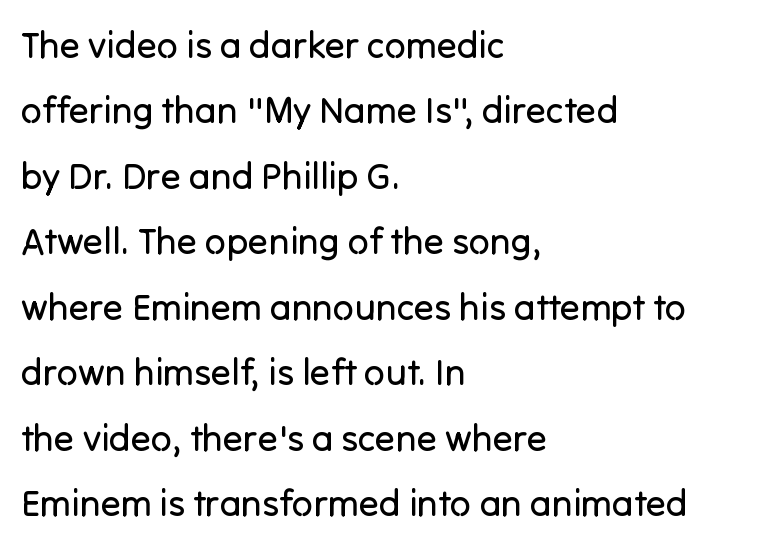
Unlike a traditional serif, this face leaves its strokes unadorned. A light-to-regular cut is what we see here. Standard letterfit; no display-style spreading of the glyphs. A clean baseline with only descenders dipping below it. A typesetter would call this proportional, since set widths differ per character. Every character sits straight up, as roman type does.
